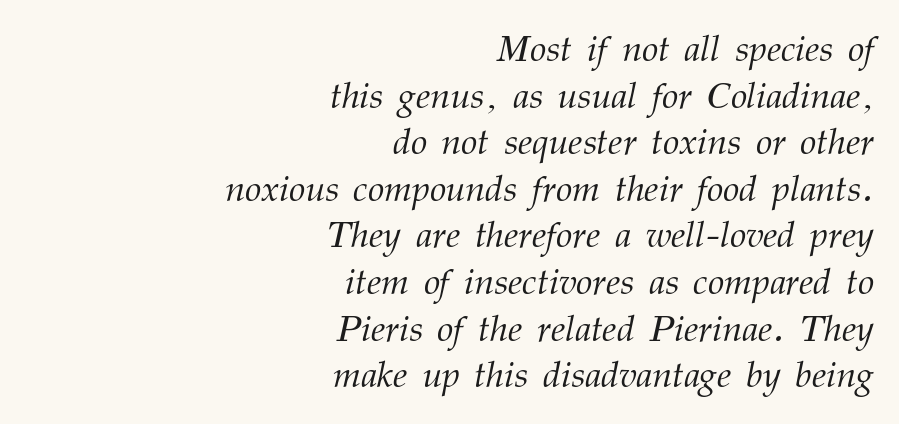
The image shows 37 px light serif type, italic (leaning right); set right-aligned, normal line spacing (1.26x), normal letter spacing, not underlined; medium stroke contrast and a medium x-height.
